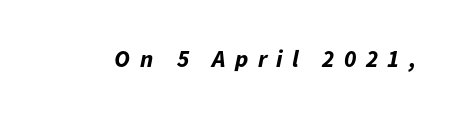
Q: Is the text bold? A: Yes.
Q: Is the text italic (slanted)? A: Yes, it leans right by about 11 degrees.
Q: Is the text underlined? A: No.
Q: Is the spacing between letters normal or unusually wide? A: Unusually wide.
